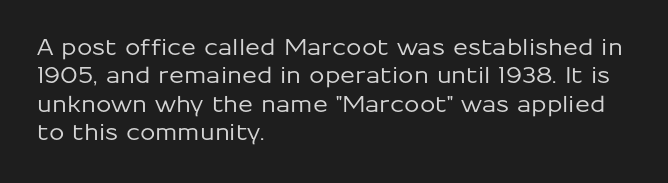
{"italic": "no", "underline": "no", "align": "left", "line_spacing": "normal", "line_spacing_ratio": 1.29, "letter_spacing": "normal", "letter_spacing_em": 0.0, "glyph_px": 22}
